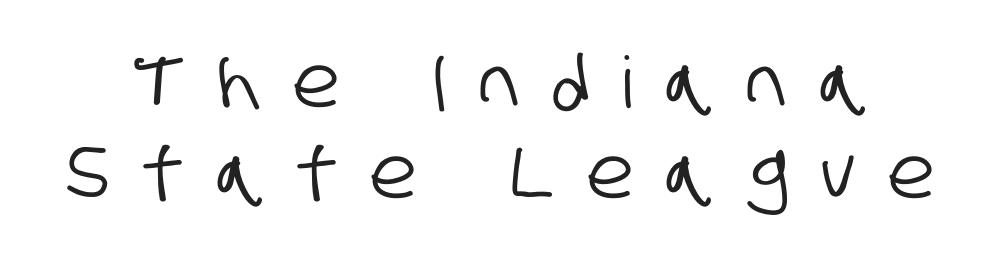
{"serif": "no", "width": "condensed", "stroke_contrast": "low", "x_height": "large", "monospaced": "no", "underline": "no", "line_spacing": "normal", "line_spacing_ratio": 1.28, "letter_spacing": "wide", "letter_spacing_em": 0.47, "glyph_px": 71}
